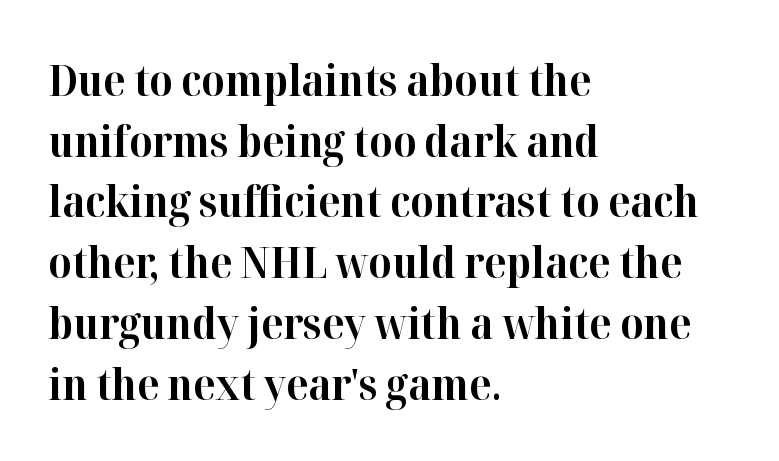
{"serif": "yes", "italic": "no", "bold": "yes", "weight": "bold", "width": "normal", "stroke_contrast": "high", "x_height": "medium", "monospaced": "no", "underline": "no", "align": "left", "line_spacing": "normal", "line_spacing_ratio": 1.38, "letter_spacing": "normal", "letter_spacing_em": 0.0, "glyph_px": 44}
